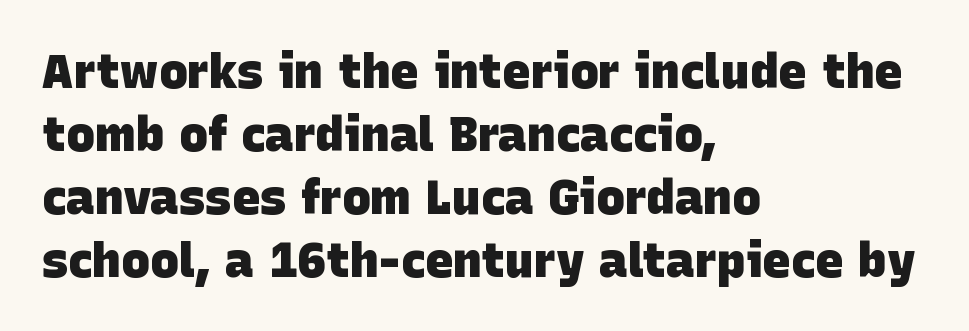
Caption: multi-line text, flush left, ragged right. Tracking here is standard; glyphs follow each other at the usual distance. This sample uses a sans-serif face. You could not count columns in this text — the font is proportionally spaced. The space beneath each line is pristine and unruled. The line-height multiplier appears to be the usual default.
